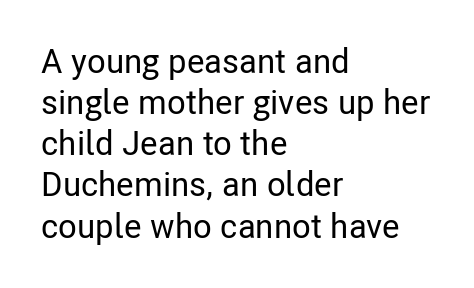
Q: Is the text italic (slanted)? A: No, it is upright.
Q: Is the typeface a serif or a sans-serif typeface? A: Sans-serif.
Q: Is the text underlined? A: No.
Q: How is the paragraph aligned? A: Left-aligned.
Q: Is the spacing between letters normal or unusually wide? A: Normal.
Q: Width (condensed, normal, or wide)? A: Condensed.
Q: Stroke contrast? A: Low.
Q: x-height? A: Medium.
Q: Monospaced? A: No.
